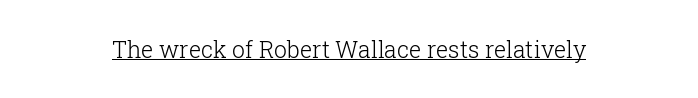
The image shows 23 px text type, upright; set centered, normal letter spacing, underlined.
